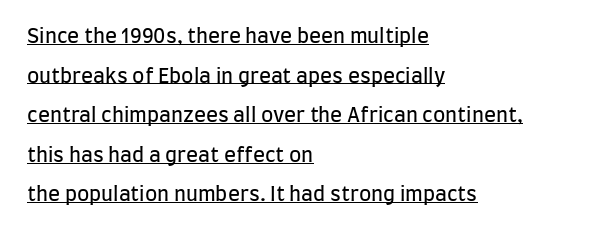
{"italic": "no", "bold": "no", "underline": "yes", "align": "left", "line_spacing": "loose", "line_spacing_ratio": 1.98, "letter_spacing": "normal", "letter_spacing_em": 0.0, "glyph_px": 20}
